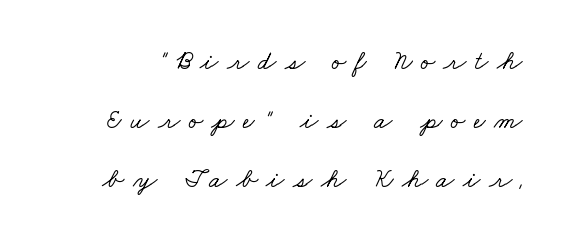
The passage shown is not underscored anywhere. Compared with typical body copy, the letter spacing here is much looser. A great deal of white space separates one row of letters from the next.
